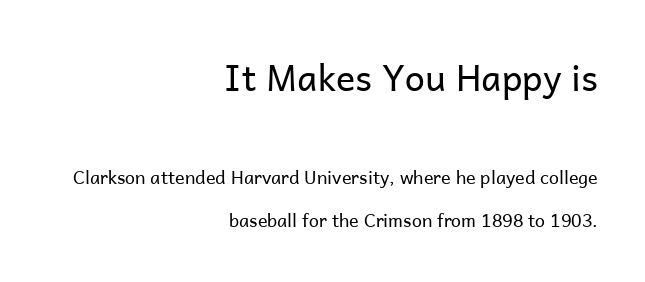
{"serif": "no", "italic": "no", "bold": "no", "weight": "regular", "width": "normal", "stroke_contrast": "low", "x_height": "medium", "monospaced": "no", "underline": "no", "align": "right", "line_spacing": "loose", "line_spacing_ratio": 2.39, "letter_spacing": "normal", "letter_spacing_em": 0.0, "larger_block": "first", "size_ratio": 2.0, "glyph_px": 36}
